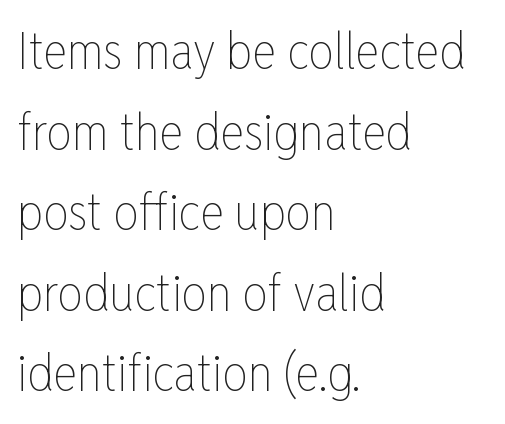
Letter spacing: default. Vertically, the passage feels balanced, rows spaced as you'd expect. Typeset ragged right — the left edge is the straight one. Posture: straight, roman, zero tilt. Unbolded letterforms with no extra heft. This sample has the flowing, uneven cadence of proportional lettering.
